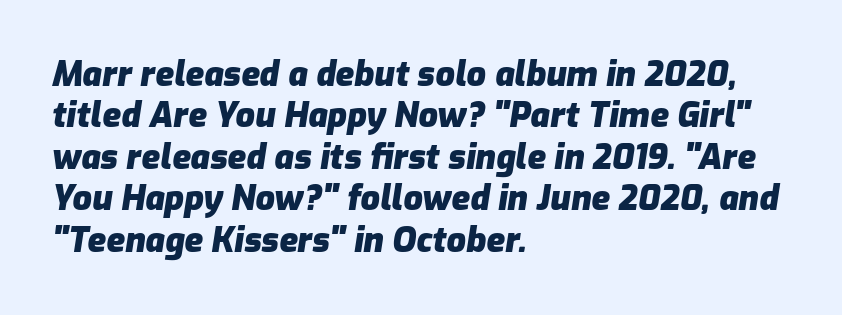
{"italic": "yes", "lean": "right", "slant_degrees": 9, "bold": "yes", "weight": "heavy", "width": "normal", "stroke_contrast": "low", "x_height": "medium", "monospaced": "no", "underline": "no", "align": "left", "line_spacing_ratio": 1.22, "letter_spacing": "normal", "letter_spacing_em": 0.0, "glyph_px": 34}
